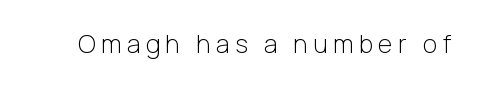
Caption: face not bold, strokes unweighted. Posture: vertical. The letters are spread apart with noticeably loose tracking. The baseline area is clear.
